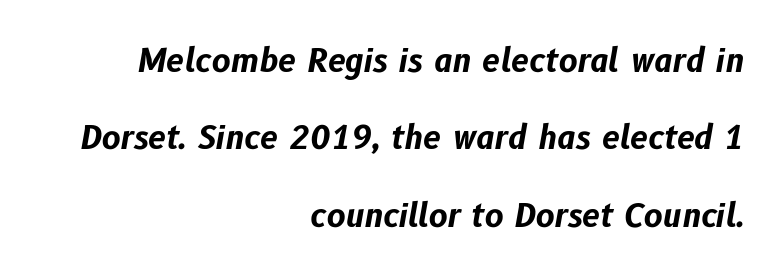
The passage shown is not underscored anywhere. Compared with typical body copy, the letter spacing here is the same. Each line ends at the same right margin while the left side varies. Quick note: italic. The rendering uses natural spacing where letterforms have individual widths. Look at the stroke-to-counter ratio: heavy, a bold.
